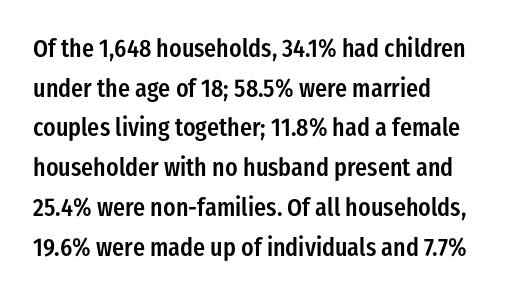
{"italic": "no", "bold": "semi", "underline": "no", "align": "left", "line_spacing": "normal", "line_spacing_ratio": 1.59, "letter_spacing": "normal", "letter_spacing_em": 0.0, "glyph_px": 25}
